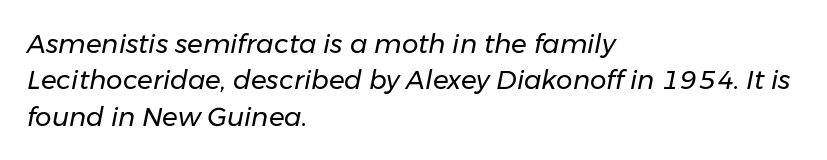
The image shows 26 px text type, italic (leaning right); set left-aligned, normal line spacing (1.4x), normal letter spacing, not underlined.
